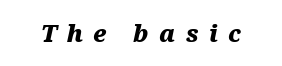
Q: Is the text bold? A: Yes.
Q: Is the text italic (slanted)? A: Yes, it leans right by about 12 degrees.
Q: Is the text underlined? A: No.
Q: Is the spacing between letters normal or unusually wide? A: Unusually wide.
